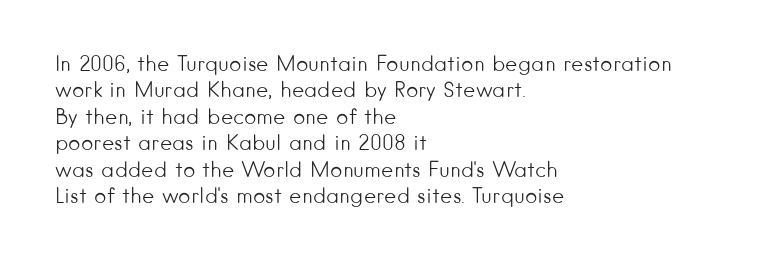
Q: Is the text bold? A: No.
Q: Is the text italic (slanted)? A: No, it is upright.
Q: Is the text underlined? A: No.
Q: How is the paragraph aligned? A: Left-aligned.
Q: Is the spacing between letters normal or unusually wide? A: Normal.
Q: Is the spacing between lines tight, normal or loose? A: Normal.
